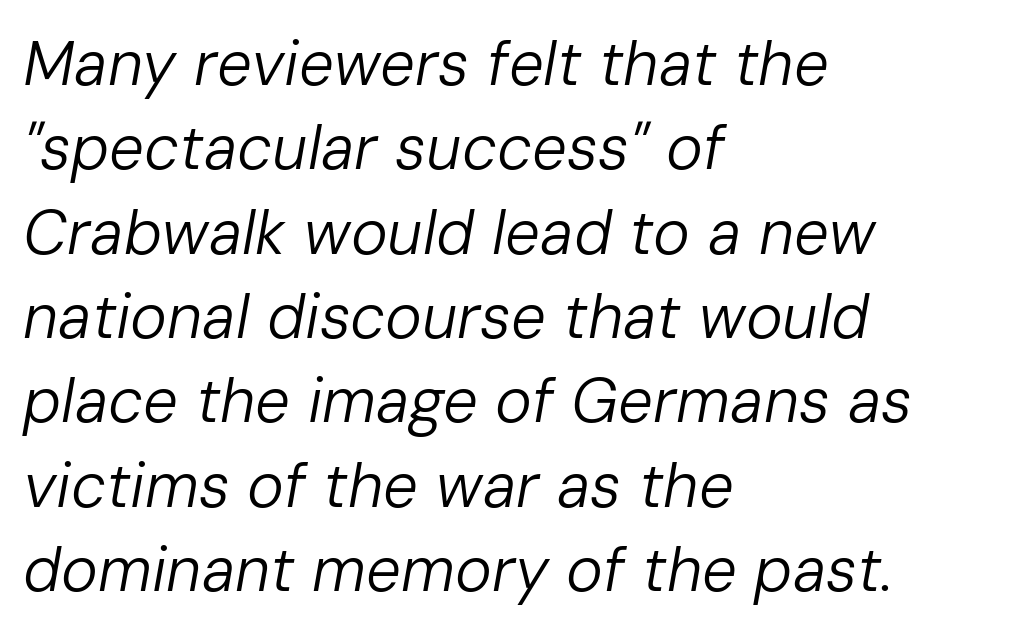
Q: Is the text bold? A: No.
Q: Is the text italic (slanted)? A: Yes, it leans right by about 10 degrees.
Q: Is the text underlined? A: No.
Q: How is the paragraph aligned? A: Left-aligned.
Q: Is the spacing between letters normal or unusually wide? A: Normal.
Q: Is the spacing between lines tight, normal or loose? A: Normal.
Q: Width (condensed, normal, or wide)? A: Normal.
Q: Stroke contrast? A: Low.
Q: x-height? A: Medium.
Q: Monospaced? A: No.
